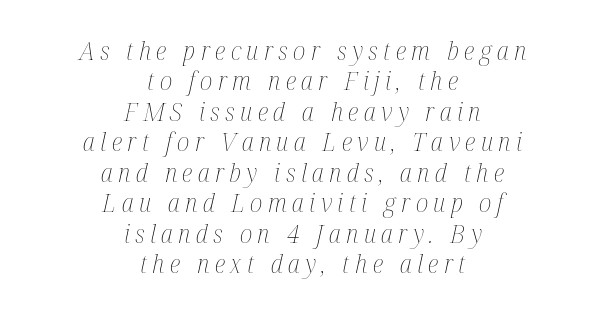
Rule under the text: the space is simply empty. Italic? Definitely — the glyphs are oblique. Casual observation: everything's sitting right in the middle. Spacing between characters has been opened up far beyond the box default. Weight: regular or lighter.
